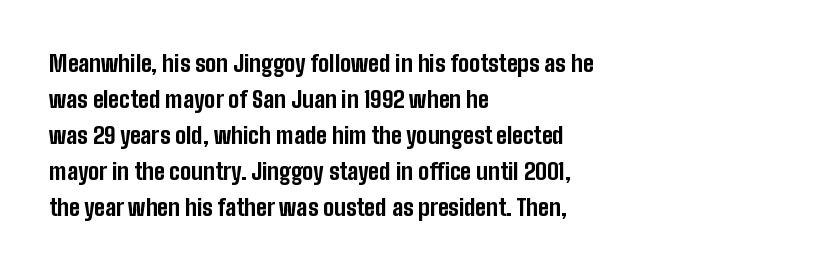
Notice how descenders clear the ascenders below comfortably — that's standard leading. The sample has been set heavy, in full bold. Italic? Not at all — the glyphs are vertical. A bare baseline throughout the passage. The rag falls on the right side of this text block. Inter-character spacing is left at the font's built-in metrics.
